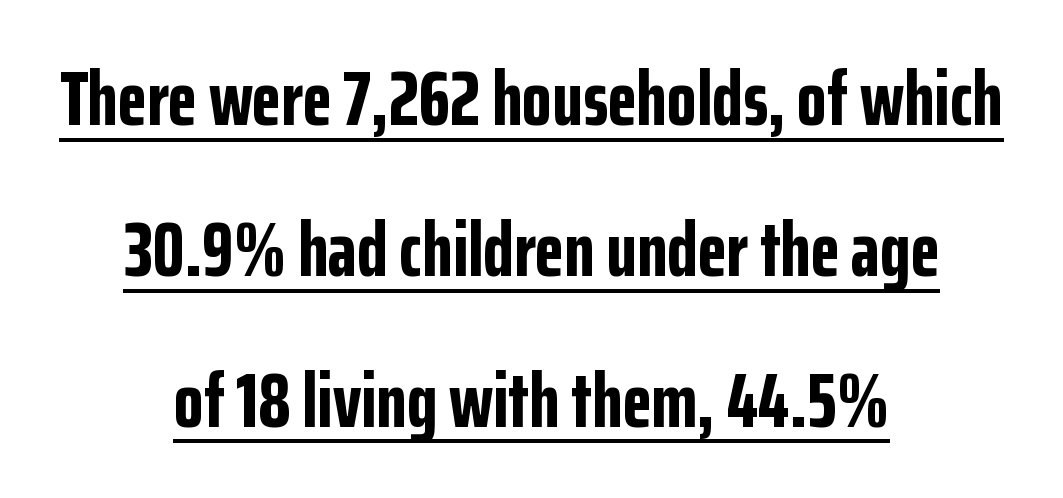
{"serif": "no", "italic": "no", "bold": "yes", "weight": "bold", "width": "condensed", "stroke_contrast": "low", "x_height": "medium", "monospaced": "no", "underline": "yes", "align": "center", "line_spacing": "loose", "line_spacing_ratio": 1.96, "letter_spacing": "normal", "letter_spacing_em": 0.0, "glyph_px": 77}
